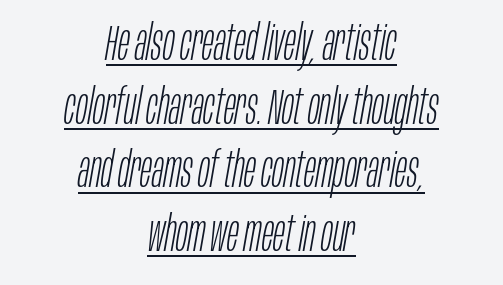
Each new line begins a customary step beneath the previous one. These lines were composed using italics. The letters sit at their default tracking, neither squeezed nor spread. Is the type heavy? It reads as light-to-regular instead.
